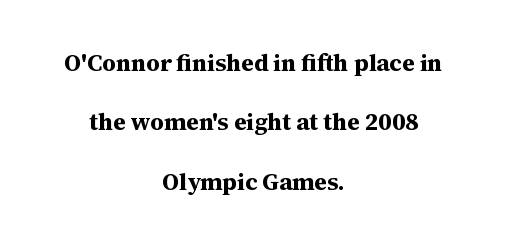
Q: Is the text bold? A: Yes.
Q: Is the text italic (slanted)? A: No, it is upright.
Q: Is the text underlined? A: No.
Q: How is the paragraph aligned? A: Centered.
Q: Is the spacing between letters normal or unusually wide? A: Normal.
Q: Is the spacing between lines tight, normal or loose? A: Loose.
